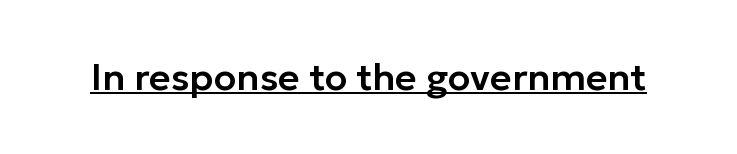
Q: Is the text italic (slanted)? A: No, it is upright.
Q: Is the typeface a serif or a sans-serif typeface? A: Sans-serif.
Q: Is the text underlined? A: Yes.
Q: Is the spacing between letters normal or unusually wide? A: Normal.
Q: Width (condensed, normal, or wide)? A: Normal.
Q: Stroke contrast? A: Low.
Q: x-height? A: Medium.
Q: Monospaced? A: No.
